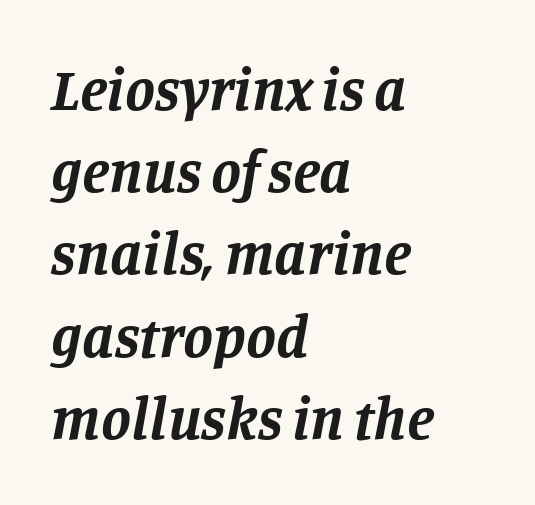
Q: Is the text bold? A: Yes.
Q: Is the text italic (slanted)? A: Yes, it leans right by about 11 degrees.
Q: Is the typeface a serif or a sans-serif typeface? A: Serif.
Q: Is the text underlined? A: No.
Q: How is the paragraph aligned? A: Left-aligned.
Q: Is the spacing between letters normal or unusually wide? A: Normal.
Q: Is the spacing between lines tight, normal or loose? A: Normal.
Q: Width (condensed, normal, or wide)? A: Normal.
Q: Stroke contrast? A: Low.
Q: x-height? A: Large.
Q: Monospaced? A: No.
